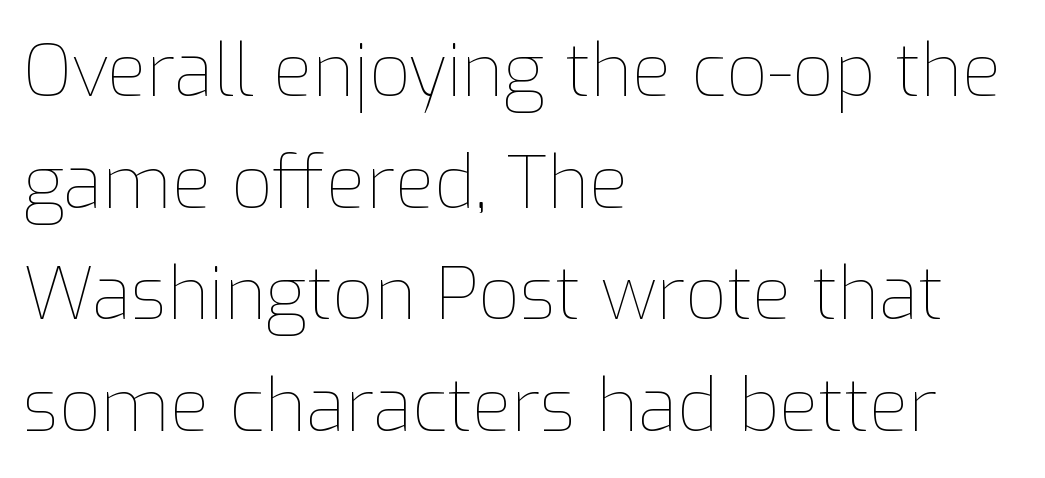
Is the type heavy? It reads as light-to-regular instead. A typesetter would call this proportional, since set widths differ per character. Leftover space on each line is placed entirely after the last word. Look at the tracking — it's just the regular setting, nothing added. Check the space under the baseline: it is left empty.
